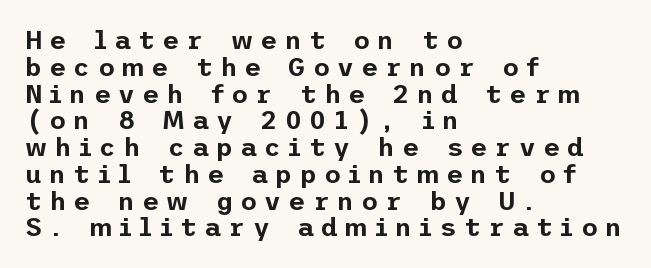
Left-aligned paragraph, ragged on the right. The passage shown stacks its lines with hardly any gap. Someone cranked the tracking dial way up on this one. Anything drawn beneath the words? Only blank space.
